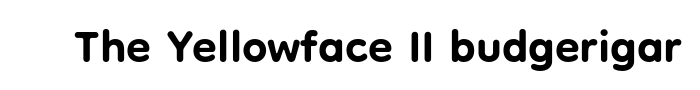
The image shows 45 px bold sans-serif type, upright; set normal letter spacing, not underlined; low stroke contrast and a medium x-height.
